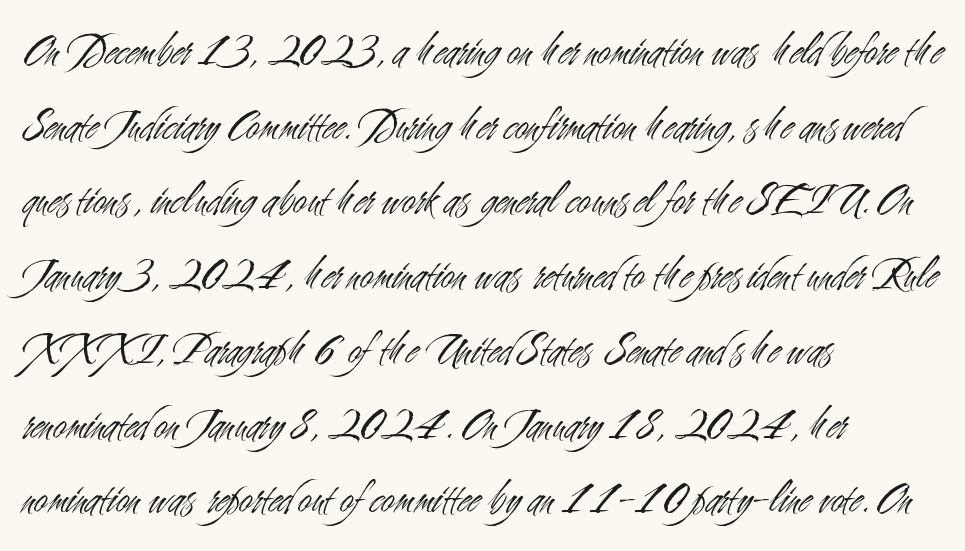
{"serif": "no", "bold": "no", "weight": "light", "width": "condensed", "stroke_contrast": "medium", "x_height": "small", "monospaced": "no", "underline": "no", "align": "left", "line_spacing": "normal", "line_spacing_ratio": 1.59, "letter_spacing": "normal", "letter_spacing_em": 0.0, "glyph_px": 47}
